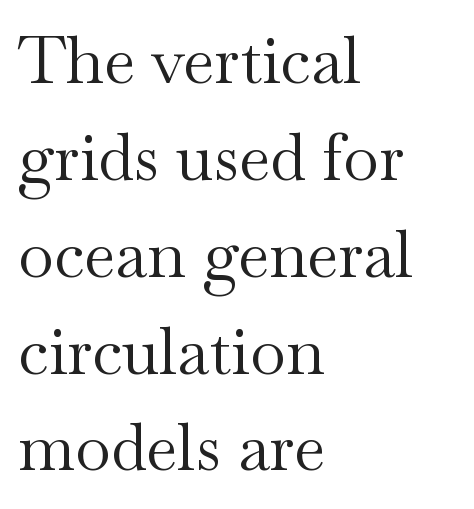
The gap between lines stays unmarked. In terms of letterform style, serifs are clearly present. Notice how descenders clear the ascenders below comfortably — that's standard leading. These lines are rendered in a variable-pitch font.
